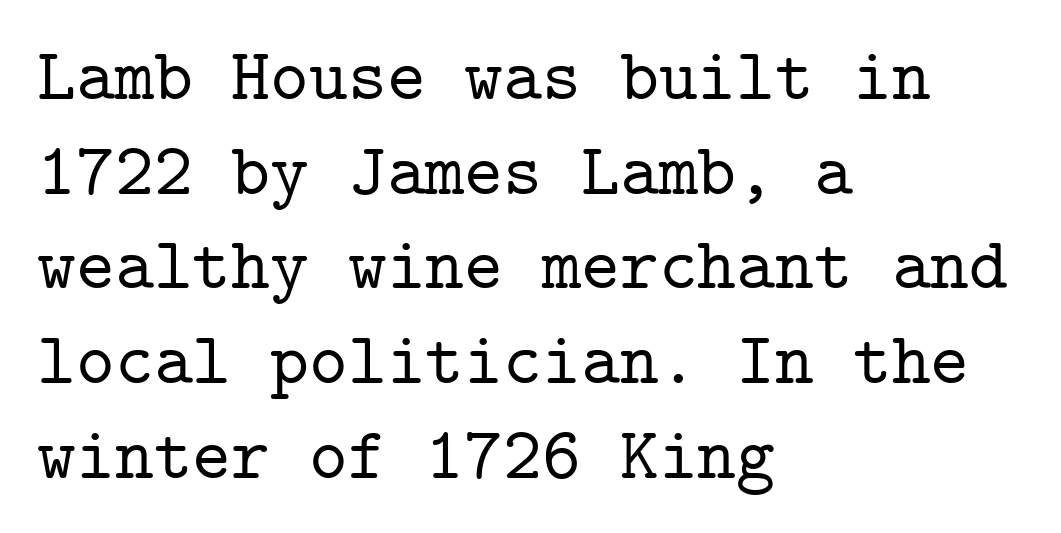
The image shows 74 px serif type, upright, monospaced; set left-aligned, normal line spacing (1.28x), normal letter spacing, not underlined; low stroke contrast and a medium x-height.
